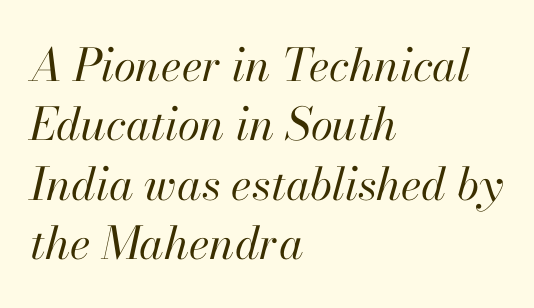
The image shows 45 px regular-weight type, italic (leaning right); set left-aligned, normal line spacing (1.32x), normal letter spacing, not underlined; high stroke contrast and a small x-height.
